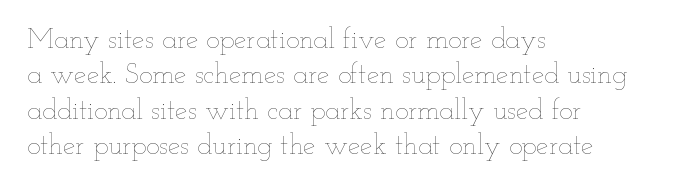
{"italic": "no", "bold": "no", "weight": "thin", "width": "wide", "stroke_contrast": "low", "x_height": "small", "monospaced": "no", "underline": "no", "align": "left", "line_spacing": "normal", "line_spacing_ratio": 1.26, "letter_spacing": "normal", "letter_spacing_em": 0.0, "glyph_px": 28}
